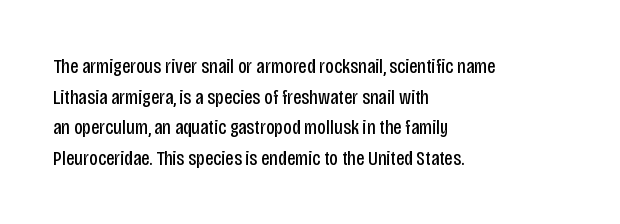
{"italic": "no", "bold": "no", "underline": "no", "align": "left", "line_spacing": "normal", "line_spacing_ratio": 1.46, "letter_spacing": "normal", "letter_spacing_em": 0.0, "glyph_px": 21}
